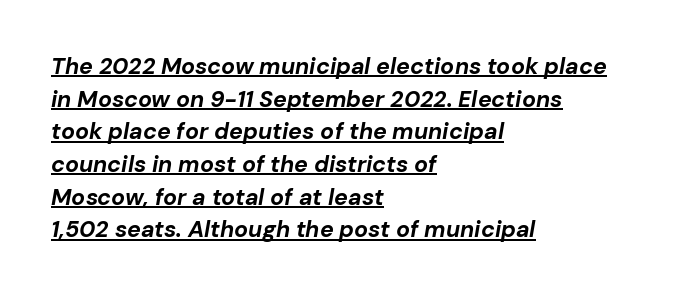
Q: Is the text bold? A: Yes.
Q: Is the text italic (slanted)? A: Yes, it leans right by about 10 degrees.
Q: Is the text underlined? A: Yes.
Q: How is the paragraph aligned? A: Left-aligned.
Q: Is the spacing between letters normal or unusually wide? A: Normal.
Q: Is the spacing between lines tight, normal or loose? A: Normal.
